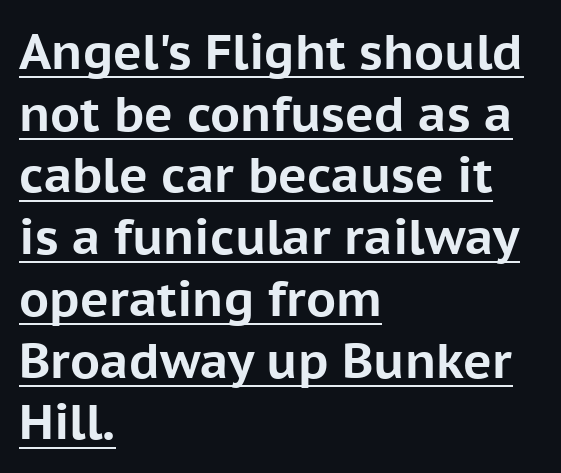
The designer went with a sans here, leaving each stem footless. Whoever set this chose a conventional vertical rhythm. These lines keep a tight, regular rhythm from letter to letter. Somebody hit Ctrl+U on this one — the words are underlined.
